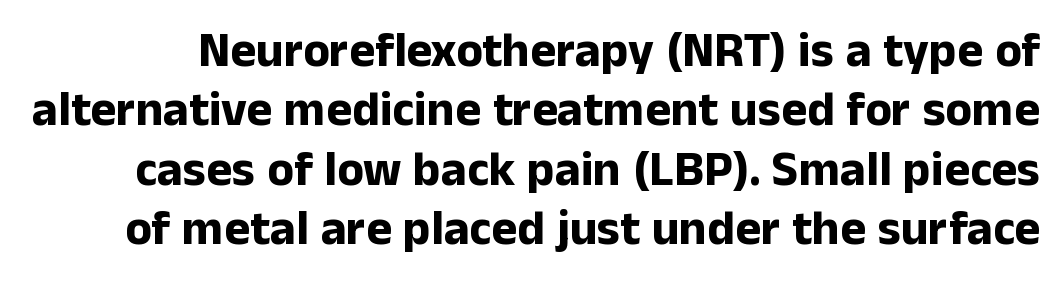
Q: Is the text bold? A: Yes.
Q: Is the text italic (slanted)? A: No, it is upright.
Q: Is the typeface a serif or a sans-serif typeface? A: Sans-serif.
Q: Is the text underlined? A: No.
Q: Is the spacing between letters normal or unusually wide? A: Normal.
Q: Width (condensed, normal, or wide)? A: Normal.
Q: Stroke contrast? A: Low.
Q: x-height? A: Medium.
Q: Monospaced? A: No.
